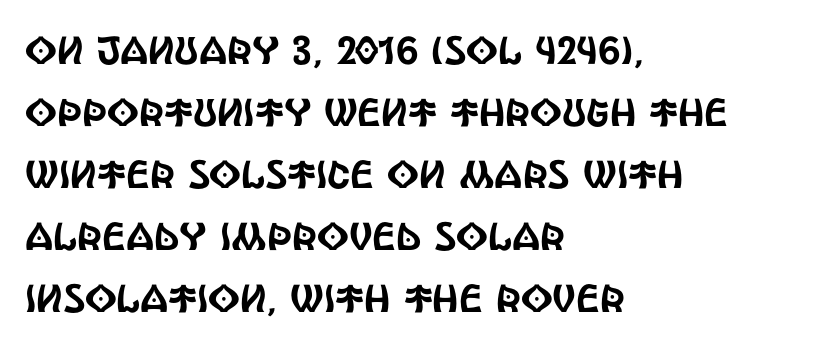
A typesetter would mark this as roman, not italic. Tracking here is standard; glyphs follow each other at the usual distance. The characters display no serif detailing; their extremities are plain. The typesetter chose a ragged-right arrangement here.
